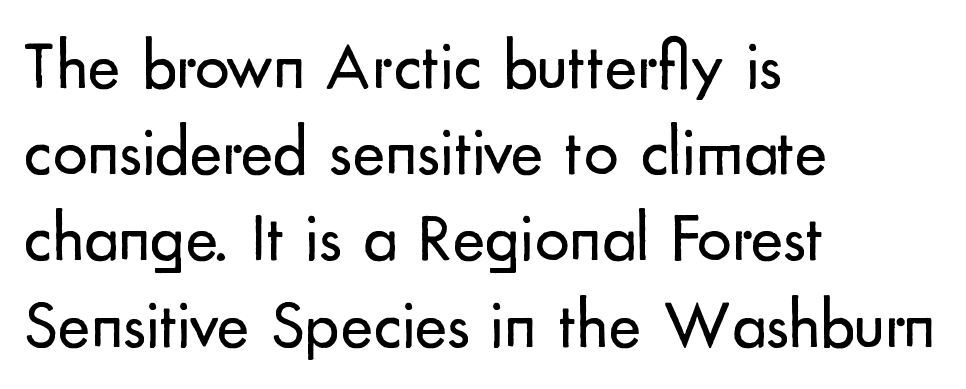
Unmarked baselines from the first word to the last. Note the varied advance widths — an 'i' is clearly narrower than an 'm'. Quick note: interline space is typical. The horizontal fit of the characters is conventional and even. The typesetting does not lean heavy: it is not bold.
